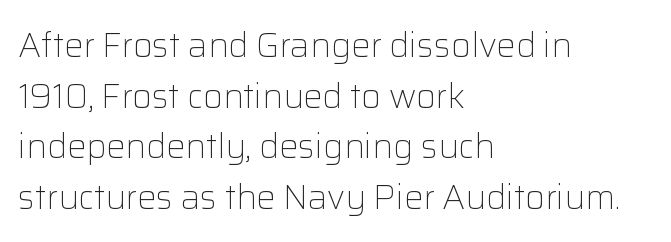
The lines sit at an ordinary, default distance from one another. The designer went with a sans here, leaving each stem footless. You could not count columns in this text — the font is proportionally spaced. The rendering anchors every line to the left-hand side. Tall strokes in this sample are plumb rather than angled.
